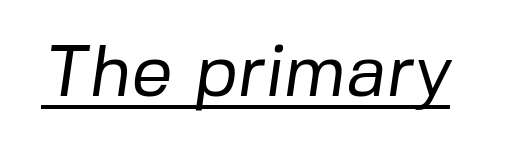
The rendering uses natural spacing where letterforms have individual widths. Weight class: somewhere from thin through regular. No feet cap the strokes, marking this as sans-serif type. Here the glyphs are tracked normally, forming tight word shapes.
